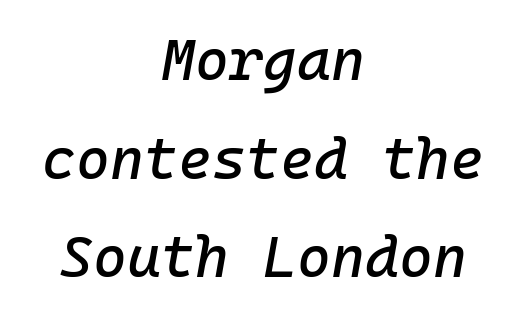
The image shows 58 px text type, italic (leaning right), monospaced; set centered, normal line spacing (1.7x), normal letter spacing, not underlined; low stroke contrast and a medium x-height.
